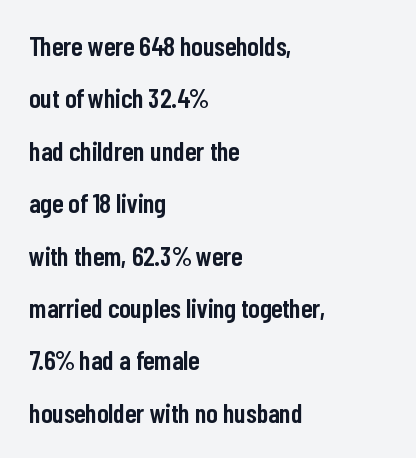
Any mark beneath the type? The region is blank. A typesetter would call this zero additional tracking. Ascenders rise straight up at ninety degrees. In terms of weight, the rendering is demibold, just under bold. Airy leading.
